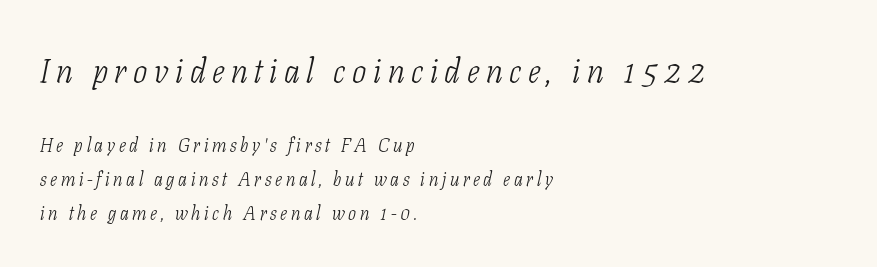
The image shows 34 px light, condensed serif type, italic (leaning right); set left-aligned, line spacing 1.79x, not underlined; the first (top) block is 1.79x larger; low stroke contrast and a medium x-height.
